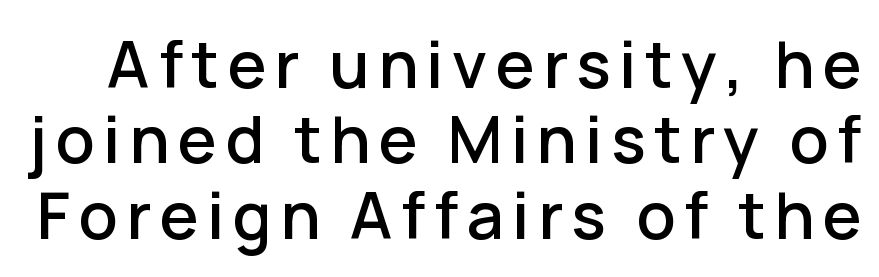
Q: Is the text italic (slanted)? A: No, it is upright.
Q: Is the typeface a serif or a sans-serif typeface? A: Sans-serif.
Q: Is the text underlined? A: No.
Q: Width (condensed, normal, or wide)? A: Normal.
Q: Stroke contrast? A: Low.
Q: x-height? A: Medium.
Q: Monospaced? A: No.
